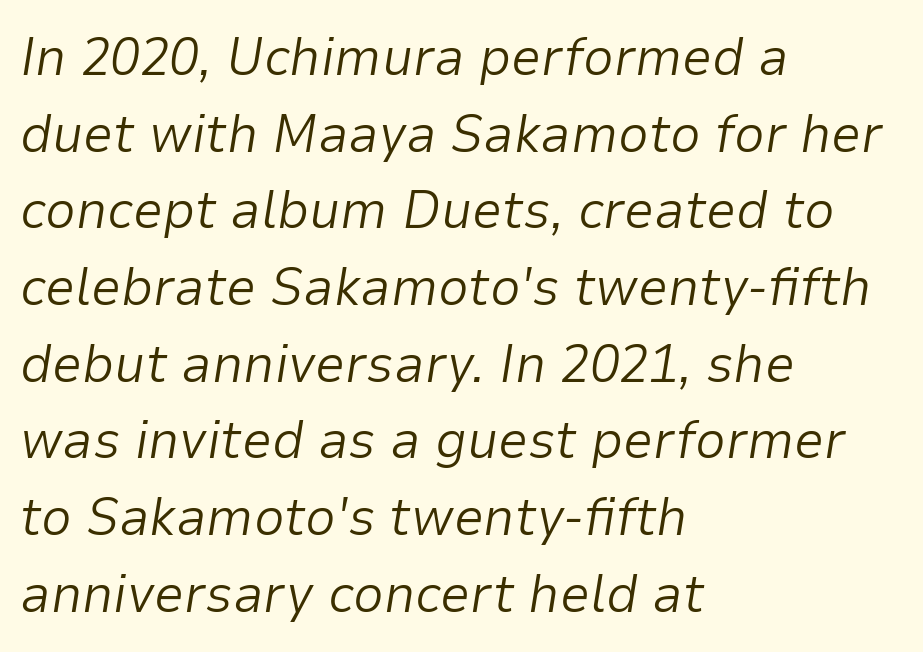
The image shows 54 px light type, italic (leaning right); set left-aligned, normal line spacing (1.42x), normal letter spacing, not underlined; low stroke contrast and a medium x-height.
